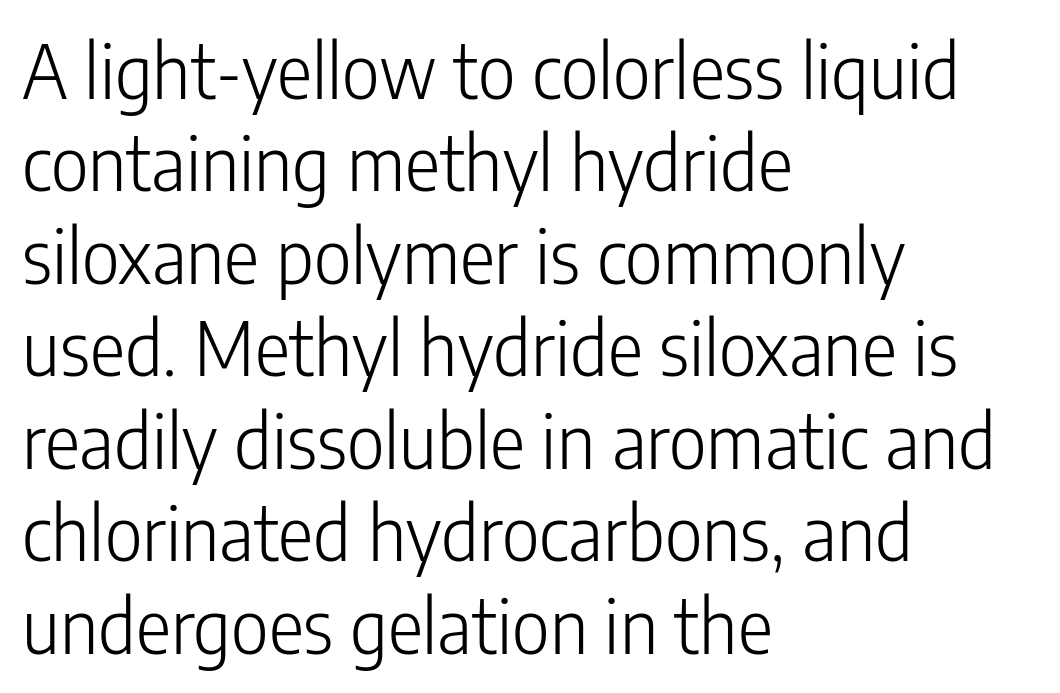
{"serif": "no", "italic": "no", "bold": "no", "weight": "light", "width": "condensed", "stroke_contrast": "low", "x_height": "medium", "monospaced": "no", "underline": "no", "align": "left", "line_spacing": "normal", "line_spacing_ratio": 1.25, "letter_spacing": "normal", "letter_spacing_em": 0.0, "glyph_px": 74}
